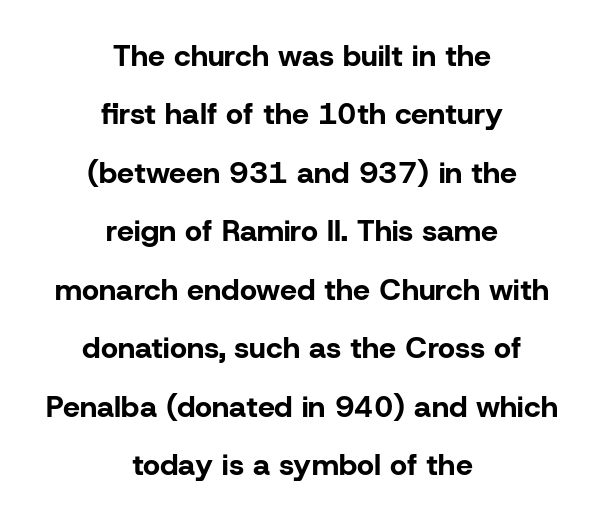
{"serif": "no", "italic": "no", "bold": "yes", "weight": "bold", "width": "normal", "stroke_contrast": "low", "x_height": "medium", "monospaced": "no", "underline": "no", "align": "center", "line_spacing": "loose", "line_spacing_ratio": 1.95, "letter_spacing": "normal", "letter_spacing_em": 0.0, "glyph_px": 30}
